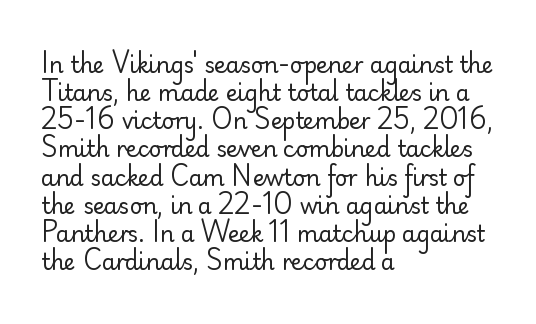
The image shows 22 px text type, upright; set left-aligned, normal line spacing (1.28x), normal letter spacing, not underlined.
